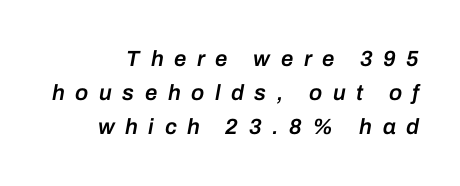
{"italic": "yes", "lean": "right", "slant_degrees": 10, "bold": "semi", "underline": "no", "align": "right", "line_spacing": "normal", "line_spacing_ratio": 1.55, "letter_spacing": "wide", "letter_spacing_em": 0.48, "glyph_px": 22}
